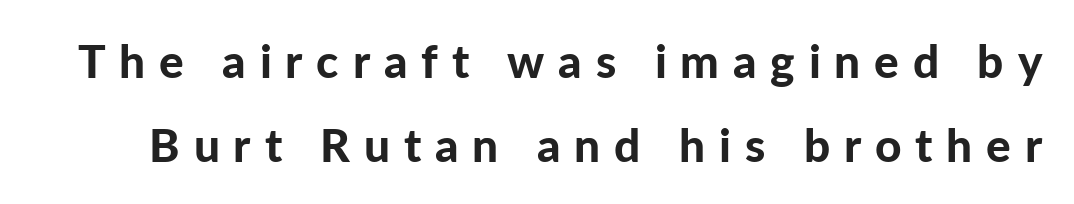
{"serif": "no", "italic": "no", "bold": "yes", "weight": "bold", "width": "normal", "stroke_contrast": "low", "x_height": "medium", "monospaced": "no", "underline": "no", "line_spacing_ratio": 1.82, "letter_spacing": "wide", "letter_spacing_em": 0.3, "glyph_px": 46}
